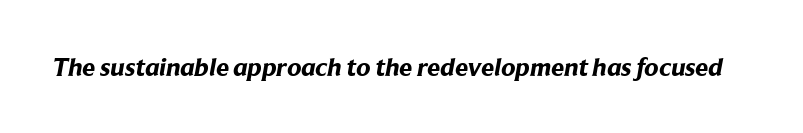
Q: Is the text bold? A: Yes.
Q: Is the text underlined? A: No.
Q: Is the spacing between letters normal or unusually wide? A: Normal.
